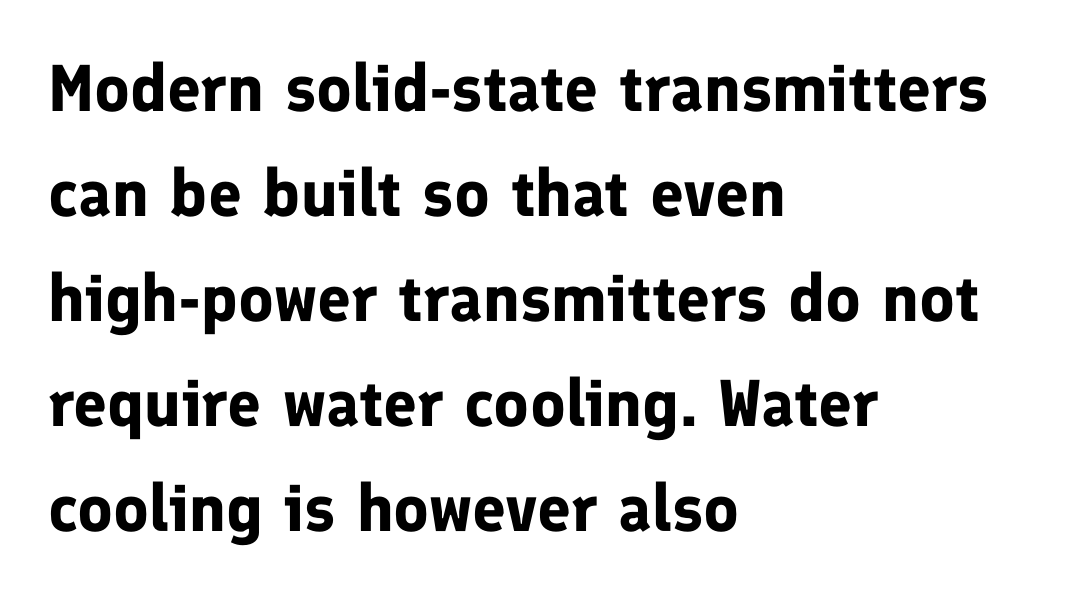
Emphasis by weight is at full strength: bold. Unlike italic type, these characters show no tilt at all. The face used here is proportionally spaced, like ordinary book or web type. Check under the words: just untouched page. Notice how the passage keeps a crisp vertical edge on the left only.
